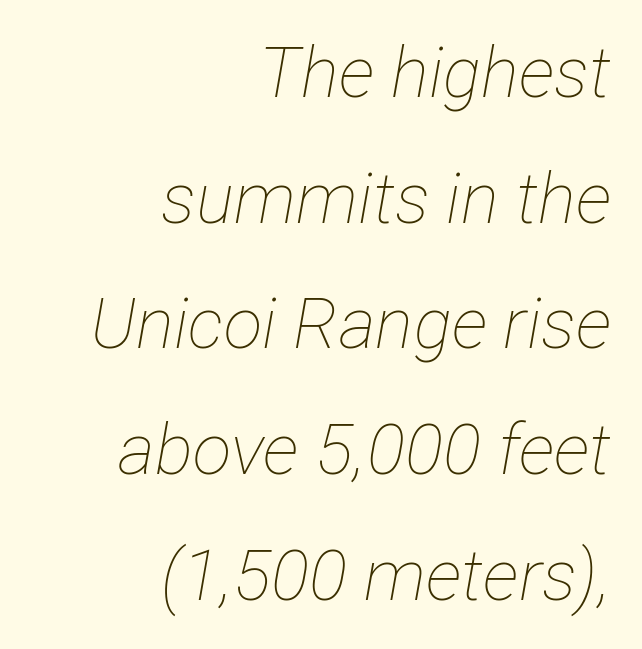
The image shows 71 px thin, condensed type, italic (leaning right); set right-aligned, line spacing 1.77x, normal letter spacing, not underlined; low stroke contrast and a medium x-height.
